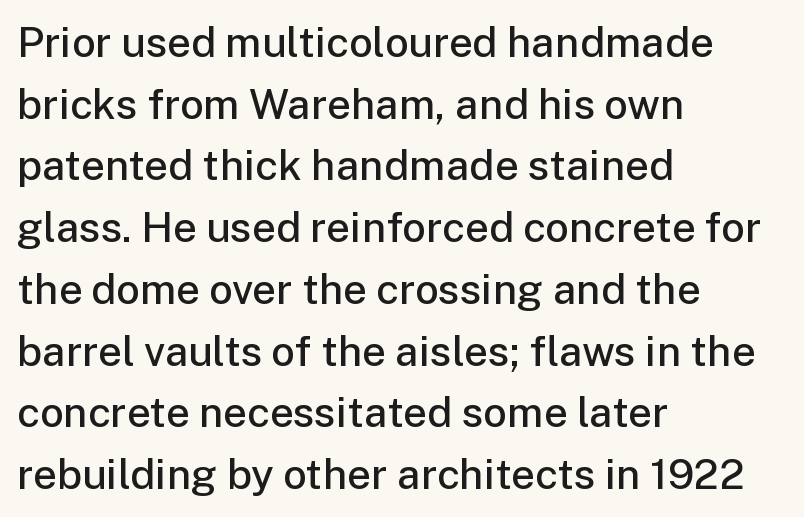
Q: Is the text bold? A: Semi-bold.
Q: Is the text italic (slanted)? A: No, it is upright.
Q: Is the typeface a serif or a sans-serif typeface? A: Sans-serif.
Q: Is the text underlined? A: No.
Q: How is the paragraph aligned? A: Left-aligned.
Q: Is the spacing between letters normal or unusually wide? A: Normal.
Q: Is the spacing between lines tight, normal or loose? A: Normal.
Q: Width (condensed, normal, or wide)? A: Normal.
Q: Stroke contrast? A: Low.
Q: x-height? A: Medium.
Q: Monospaced? A: No.
